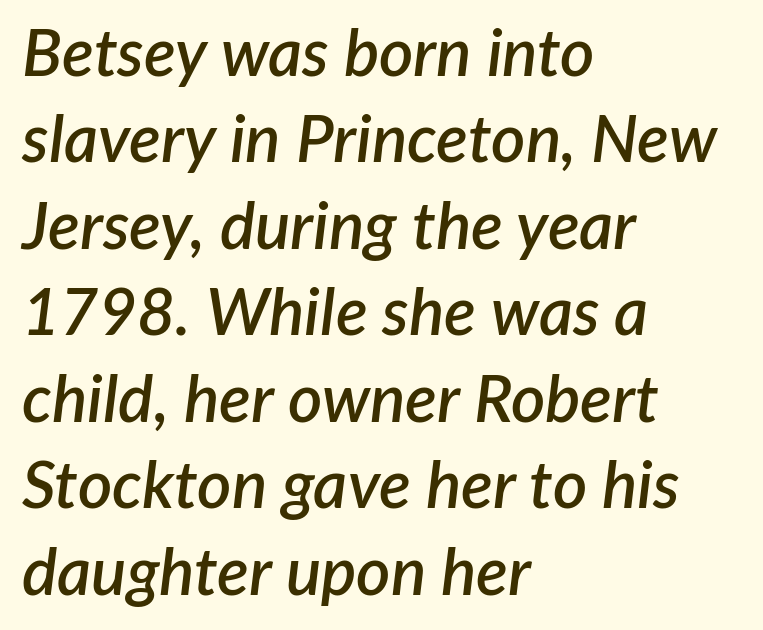
{"italic": "yes", "lean": "right", "slant_degrees": 7, "bold": "semi", "weight": "semibold", "width": "normal", "stroke_contrast": "low", "x_height": "medium", "monospaced": "no", "underline": "no", "align": "left", "line_spacing": "normal", "line_spacing_ratio": 1.31, "letter_spacing": "normal", "letter_spacing_em": 0.0, "glyph_px": 66}
